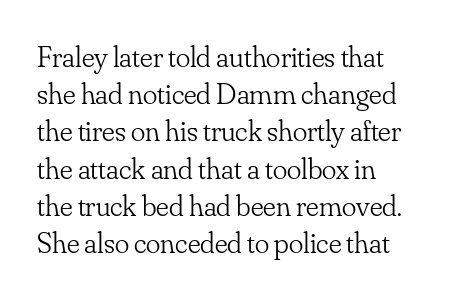
The image shows 30 px light serif type, upright; set left-aligned, line spacing 1.24x, normal letter spacing, not underlined; low stroke contrast and a small x-height.
